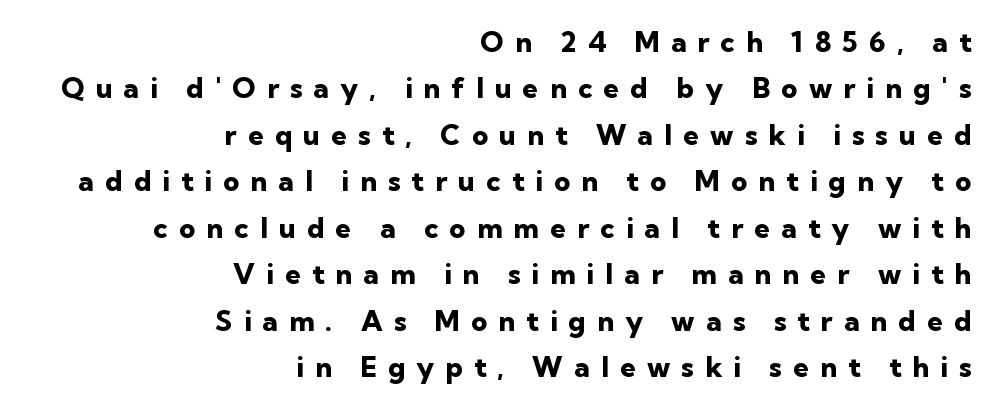
The image shows 28 px heavy sans-serif type, upright; set right-aligned, normal line spacing (1.66x), unusually wide letter spacing (+0.4 em), not underlined; low stroke contrast and a medium x-height.
